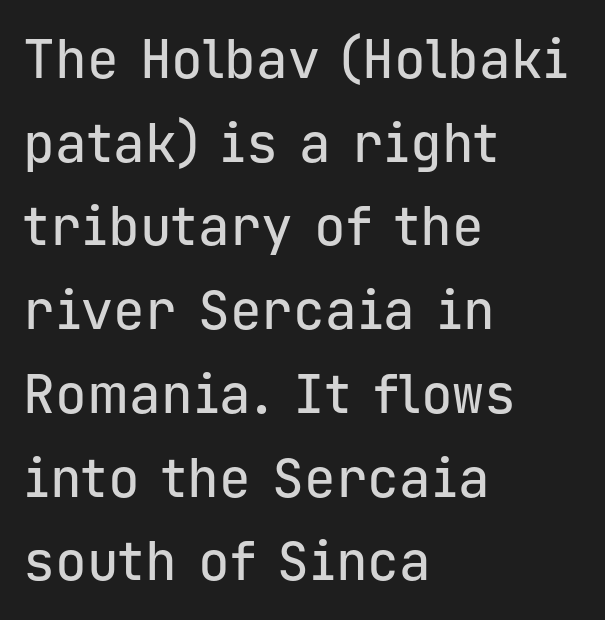
The image shows 53 px sans-serif type, upright, monospaced; set left-aligned, normal line spacing (1.58x), normal letter spacing, not underlined; low stroke contrast and a medium x-height.
